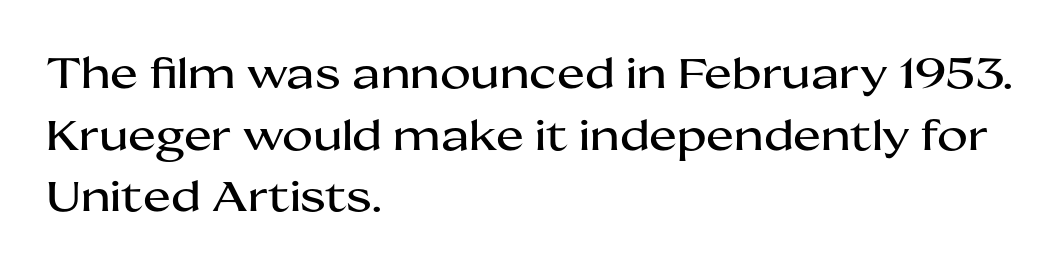
The image shows 42 px wide type, upright; set left-aligned, normal line spacing (1.47x), normal letter spacing, not underlined; medium stroke contrast and a medium x-height.
